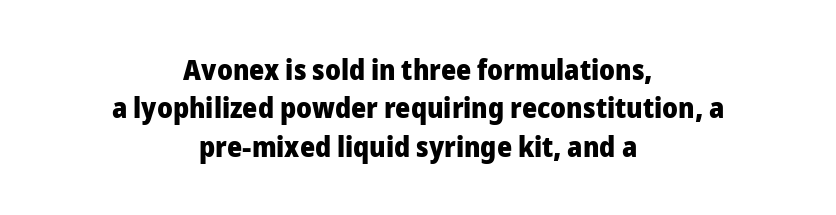
{"serif": "no", "italic": "no", "bold": "yes", "weight": "heavy", "width": "normal", "stroke_contrast": "low", "x_height": "medium", "monospaced": "no", "underline": "no", "align": "center", "line_spacing": "normal", "line_spacing_ratio": 1.32, "letter_spacing": "normal", "letter_spacing_em": 0.0, "glyph_px": 29}
